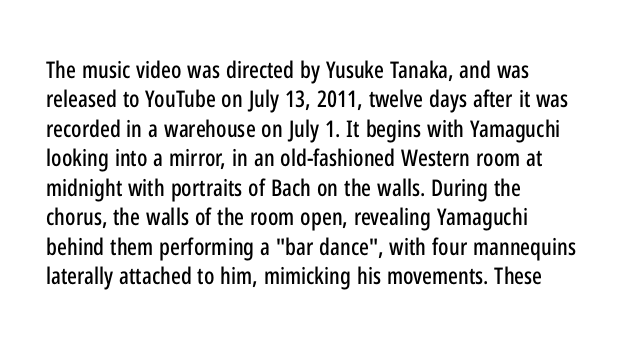
{"italic": "no", "underline": "no", "align": "left", "line_spacing": "normal", "line_spacing_ratio": 1.28, "letter_spacing": "normal", "letter_spacing_em": 0.0, "glyph_px": 23}
